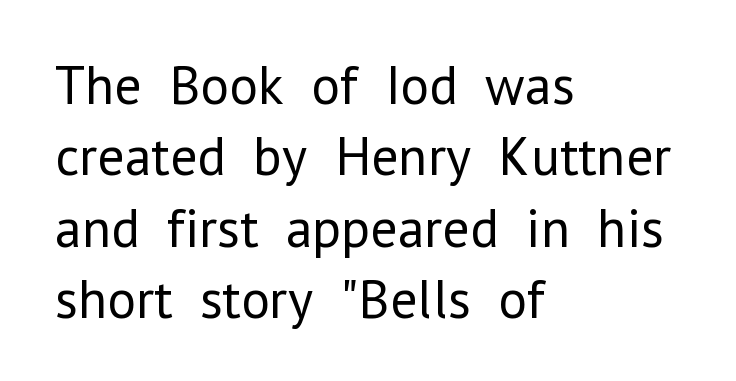
{"serif": "no", "italic": "no", "bold": "no", "weight": "regular", "width": "normal", "stroke_contrast": "low", "x_height": "medium", "monospaced": "no", "underline": "no", "align": "left", "line_spacing": "normal", "line_spacing_ratio": 1.3, "letter_spacing": "normal", "letter_spacing_em": 0.0, "glyph_px": 55}
